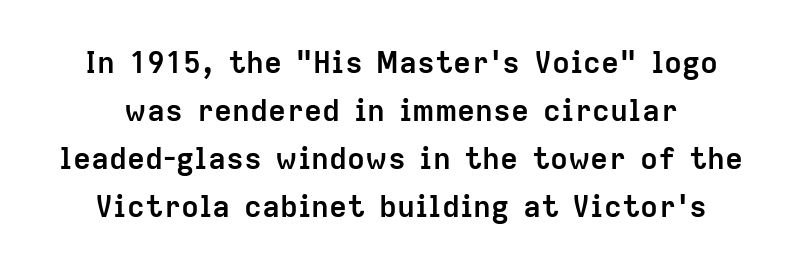
The rendering uses a bold face; every stroke is thick and dark. Style check: upright. Is this a fixed-width face? No — the glyphs have proportional, varying widths. Stroke terminals: plain, sans-serif. Standard letterfit; no display-style spreading of the glyphs.
